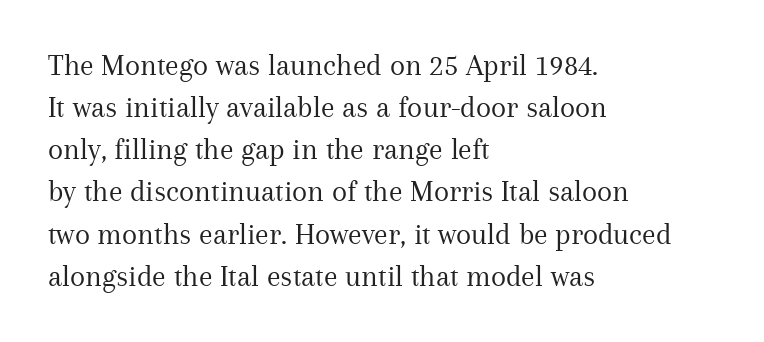
{"serif": "yes", "italic": "no", "bold": "no", "weight": "regular", "width": "normal", "stroke_contrast": "medium", "x_height": "medium", "monospaced": "no", "underline": "no", "align": "left", "line_spacing": "normal", "line_spacing_ratio": 1.36, "letter_spacing": "normal", "letter_spacing_em": 0.0, "glyph_px": 31}
